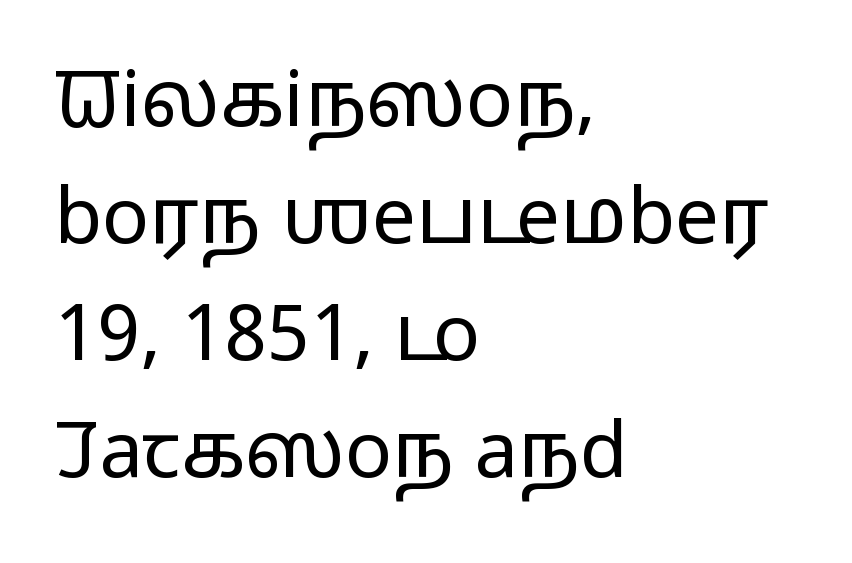
Q: Is the text bold? A: No.
Q: Is the text italic (slanted)? A: No, it is upright.
Q: Is the typeface a serif or a sans-serif typeface? A: Sans-serif.
Q: Is the text underlined? A: No.
Q: How is the paragraph aligned? A: Left-aligned.
Q: Is the spacing between letters normal or unusually wide? A: Normal.
Q: Is the spacing between lines tight, normal or loose? A: Normal.
Q: Width (condensed, normal, or wide)? A: Wide.
Q: Stroke contrast? A: Low.
Q: x-height? A: Medium.
Q: Monospaced? A: No.
